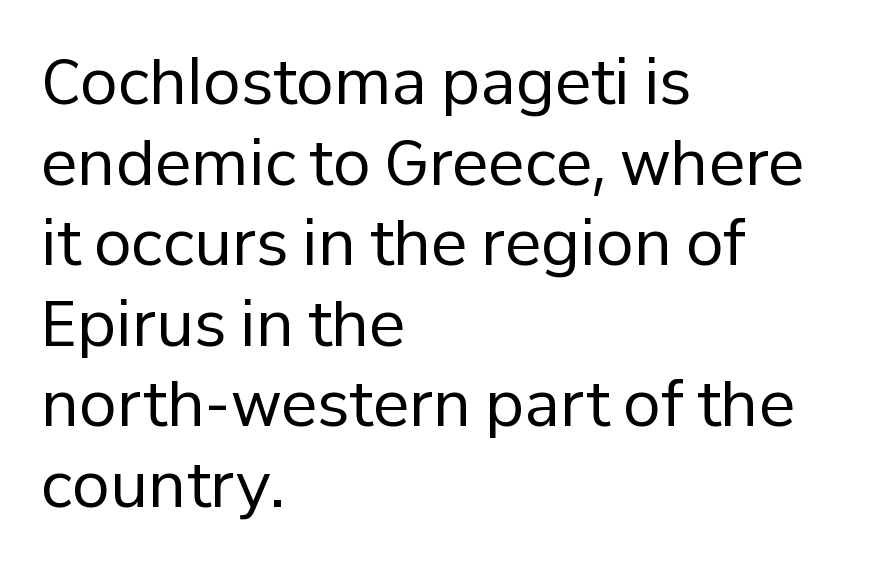
{"serif": "no", "italic": "no", "bold": "no", "weight": "regular", "width": "normal", "stroke_contrast": "low", "x_height": "medium", "monospaced": "no", "underline": "no", "align": "left", "line_spacing": "normal", "line_spacing_ratio": 1.32, "letter_spacing": "normal", "letter_spacing_em": 0.0, "glyph_px": 61}
